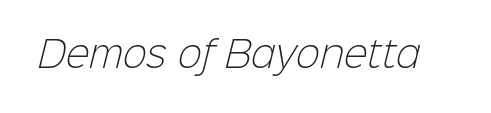
{"serif": "no", "bold": "no", "weight": "light", "width": "normal", "stroke_contrast": "low", "x_height": "medium", "monospaced": "no", "underline": "no", "letter_spacing": "normal", "letter_spacing_em": 0.0, "glyph_px": 36}
